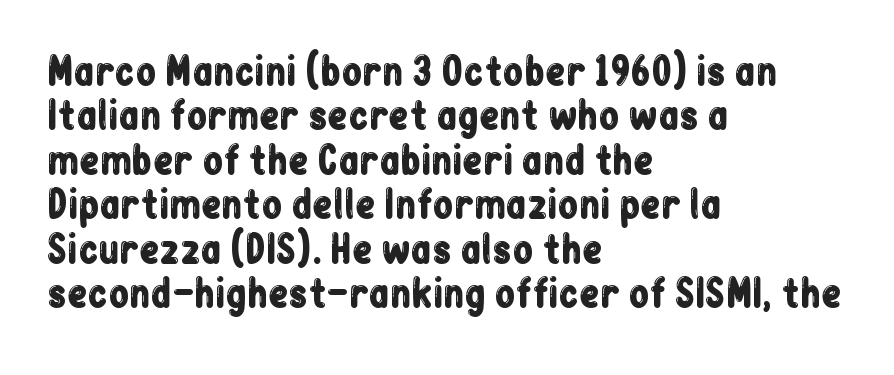
Each line starts at the same left margin while the right side varies. The rendering shows plain stroke endings on the letterforms — a sans-serif design. Beneath every word, the page is bare. Compared with typical body copy, the letter spacing here is the same. The type sits square on the baseline with zero lean. Looks like regular typesetting: each glyph gets only the width it needs.
